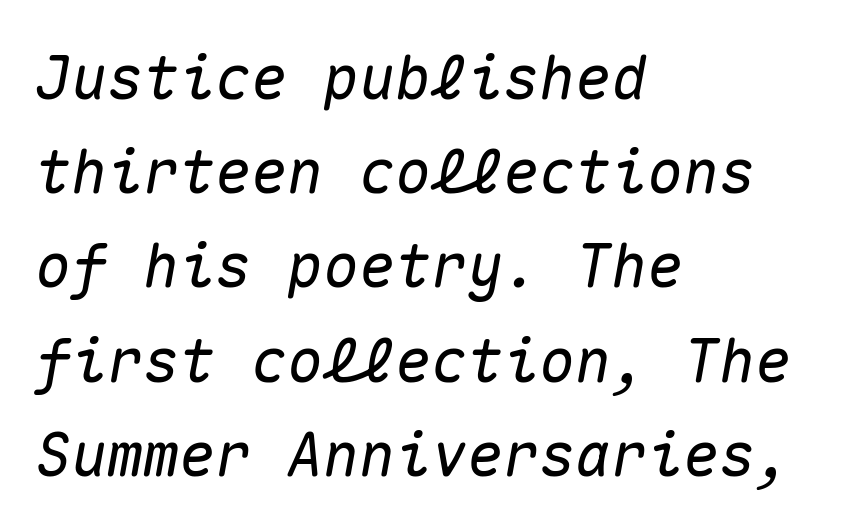
{"italic": "yes", "lean": "right", "slant_degrees": 10, "width": "normal", "stroke_contrast": "medium", "x_height": "medium", "monospaced": "yes", "underline": "no", "align": "left", "line_spacing": "normal", "line_spacing_ratio": 1.57, "letter_spacing": "normal", "letter_spacing_em": 0.0, "glyph_px": 60}
